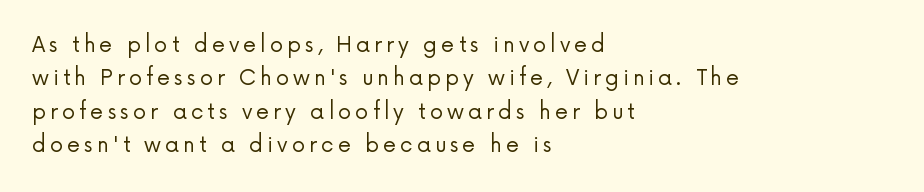
Q: Is the text bold? A: No.
Q: Is the text italic (slanted)? A: No, it is upright.
Q: Is the text underlined? A: No.
Q: How is the paragraph aligned? A: Left-aligned.
Q: Is the spacing between lines tight, normal or loose? A: Normal.
